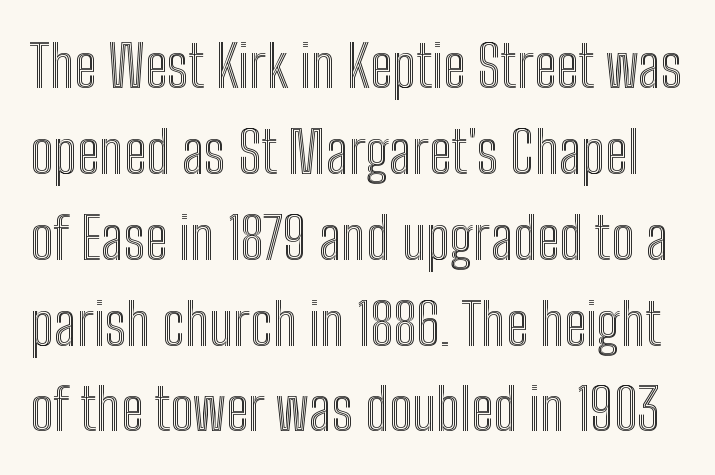
The image shows 58 px condensed type, upright; set normal line spacing (1.48x), normal letter spacing, not underlined; a medium x-height.
